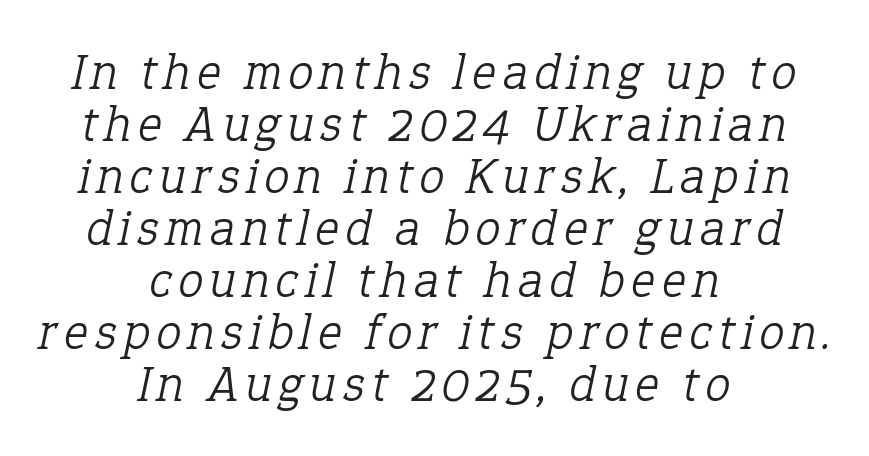
Q: Is the text bold? A: No.
Q: Is the text italic (slanted)? A: Yes, it leans right by about 12 degrees.
Q: Is the typeface a serif or a sans-serif typeface? A: Serif.
Q: Is the text underlined? A: No.
Q: How is the paragraph aligned? A: Centered.
Q: Is the spacing between lines tight, normal or loose? A: Tight.
Q: Width (condensed, normal, or wide)? A: Normal.
Q: Stroke contrast? A: Low.
Q: x-height? A: Medium.
Q: Monospaced? A: No.
